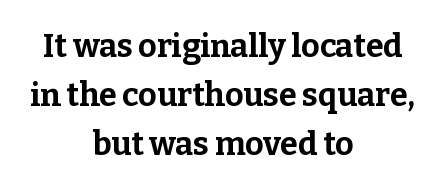
Unlike italic type, these characters show no tilt at all. Varying glyph widths throughout — classic text-font behaviour. Nobody touched the tracking dial on this one. Its strokes are broad and dark, the hallmark of bold type.
